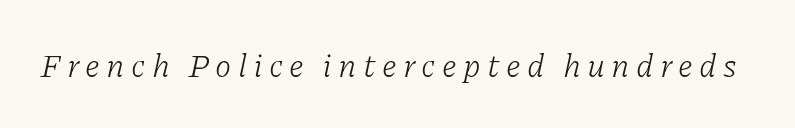
Q: Is the text bold? A: No.
Q: Is the text italic (slanted)? A: Yes, it leans right by about 11 degrees.
Q: Is the typeface a serif or a sans-serif typeface? A: Serif.
Q: Is the text underlined? A: No.
Q: Width (condensed, normal, or wide)? A: Normal.
Q: Stroke contrast? A: Low.
Q: x-height? A: Medium.
Q: Monospaced? A: No.
